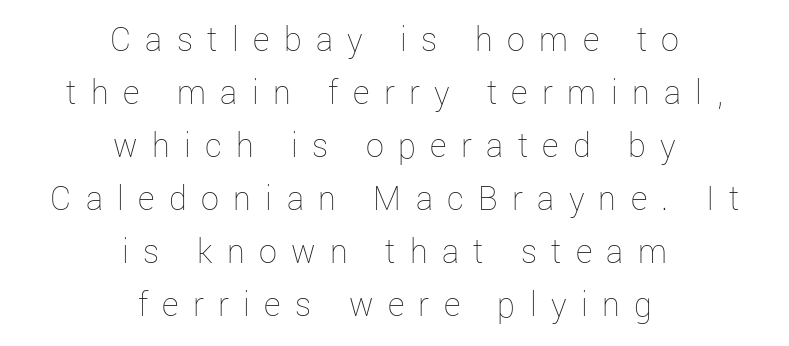
{"italic": "no", "bold": "no", "weight": "thin", "width": "normal", "stroke_contrast": "low", "x_height": "medium", "monospaced": "no", "underline": "no", "align": "center", "line_spacing": "normal", "line_spacing_ratio": 1.47, "letter_spacing": "wide", "letter_spacing_em": 0.4, "glyph_px": 36}
